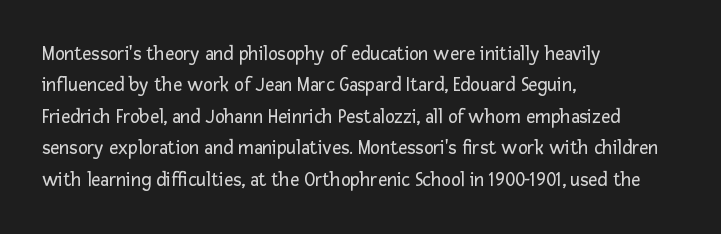
Line spacing here is normal. A typesetter would mark this as roman, not italic. The specimen omits any rule beneath the text block's lines. The rag falls on the right side of this text block. The characters are drawn with everyday or finer stroke widths.
